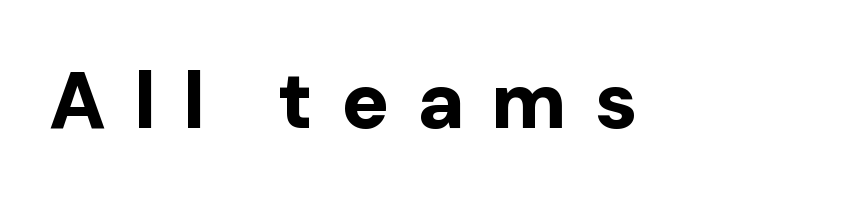
{"serif": "no", "italic": "no", "bold": "yes", "weight": "bold", "width": "normal", "stroke_contrast": "low", "x_height": "medium", "monospaced": "no", "underline": "no", "letter_spacing": "wide", "letter_spacing_em": 0.35, "glyph_px": 79}
